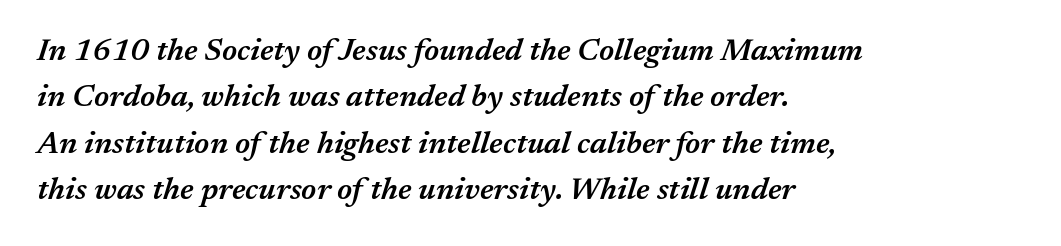
The image shows 31 px semibold type, italic (leaning right); set left-aligned, normal line spacing (1.5x), normal letter spacing, not underlined; medium stroke contrast and a medium x-height.
